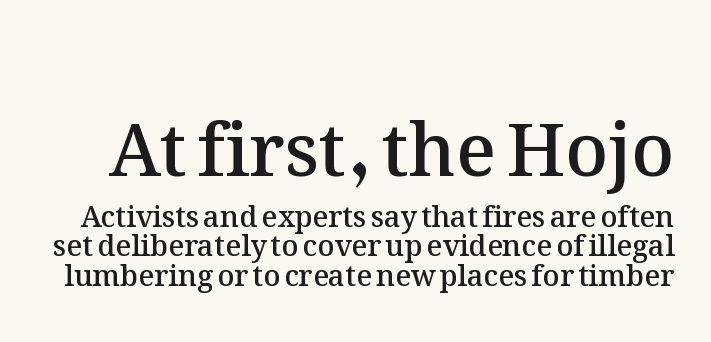
The image shows 73 px semibold type, upright; set tight line spacing (1.03x), normal letter spacing, not underlined; the first (top) block is 2.52x larger; medium stroke contrast and a medium x-height.
